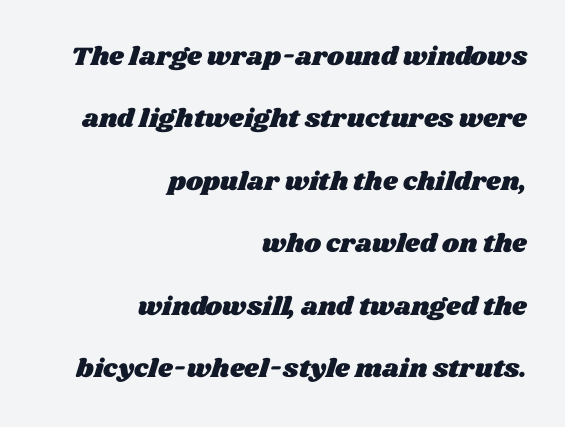
The paragraph shown leans on its right margin. A typesetter would call this leading open, well beyond the default. The face used here is rendered with its standard letterfit. Lines of text with bare space underneath.
